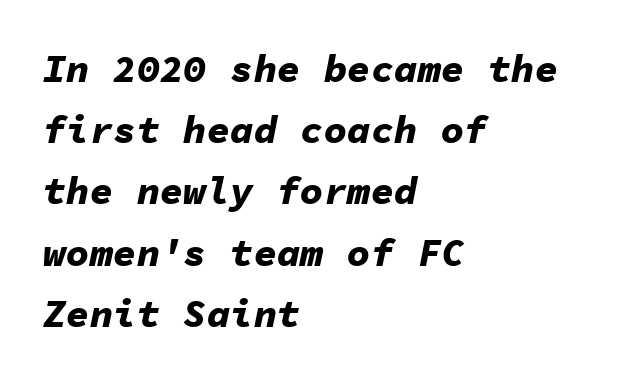
The image shows 39 px bold type, italic (leaning right), monospaced; set left-aligned, normal line spacing (1.57x), normal letter spacing, not underlined; low stroke contrast and a medium x-height.
